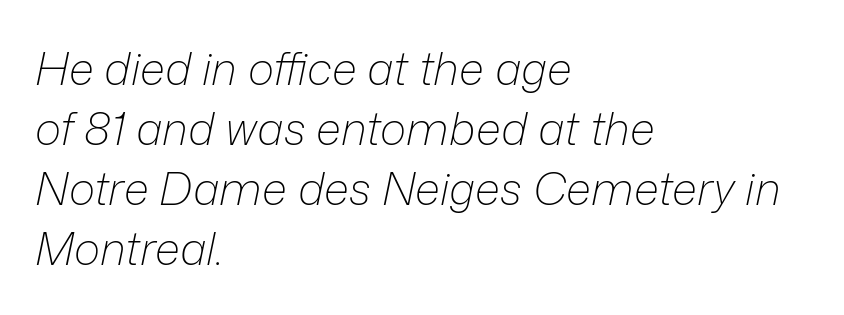
The typesetter chose a ragged-right arrangement here. Each new line begins a customary step beneath the previous one. The characters are drawn with everyday or finer stroke widths. Unmarked baselines from the first word to the last.
